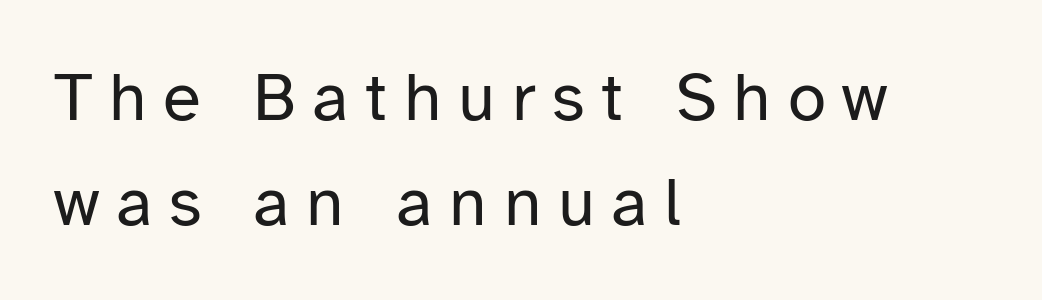
{"serif": "no", "italic": "no", "bold": "no", "weight": "regular", "width": "normal", "stroke_contrast": "low", "x_height": "medium", "monospaced": "no", "underline": "no", "align": "left", "line_spacing": "normal", "line_spacing_ratio": 1.52, "letter_spacing": "wide", "letter_spacing_em": 0.24, "glyph_px": 69}
